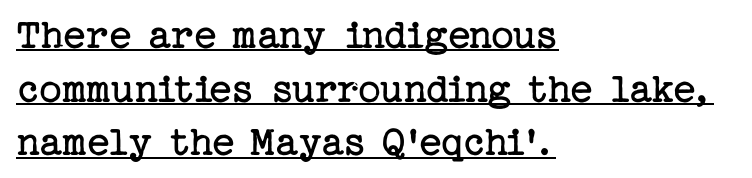
{"serif": "yes", "italic": "no", "bold": "no", "weight": "regular", "width": "normal", "stroke_contrast": "low", "x_height": "medium", "underline": "yes", "align": "left", "line_spacing_ratio": 1.22, "letter_spacing": "normal", "letter_spacing_em": 0.0, "glyph_px": 44}
